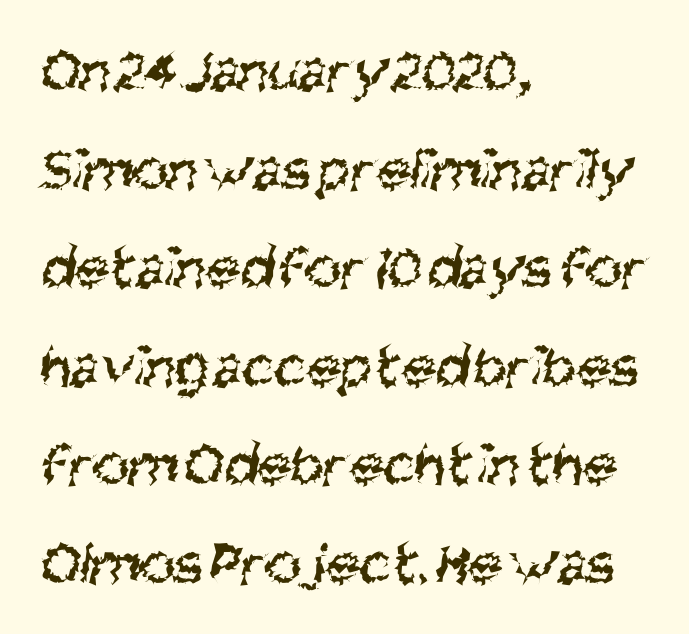
Q: Is the text bold? A: No.
Q: Is the typeface a serif or a sans-serif typeface? A: Sans-serif.
Q: Is the text underlined? A: No.
Q: How is the paragraph aligned? A: Left-aligned.
Q: Is the spacing between letters normal or unusually wide? A: Normal.
Q: Is the spacing between lines tight, normal or loose? A: Normal.
Q: Width (condensed, normal, or wide)? A: Condensed.
Q: Stroke contrast? A: Medium.
Q: x-height? A: Large.
Q: Monospaced? A: No.
